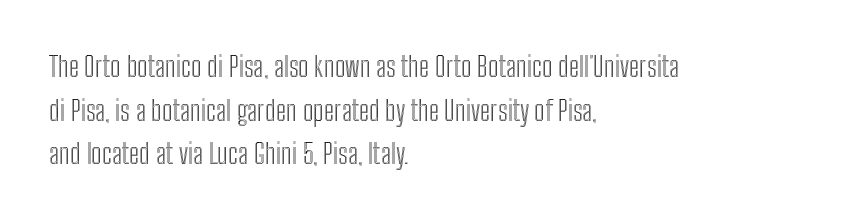
The image shows 28 px condensed type, upright; set left-aligned, normal line spacing (1.56x), normal letter spacing, not underlined; a medium x-height.
